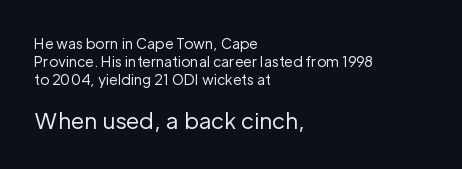
Does the copy run flush right? No — it runs flush left. The area under the type is left untouched. A quiet, ordinary-to-light weight characterises the typeface. Observe the ordinary spacing: letters are neighbours, not strangers. Is there any slant? The stems are plumb.
